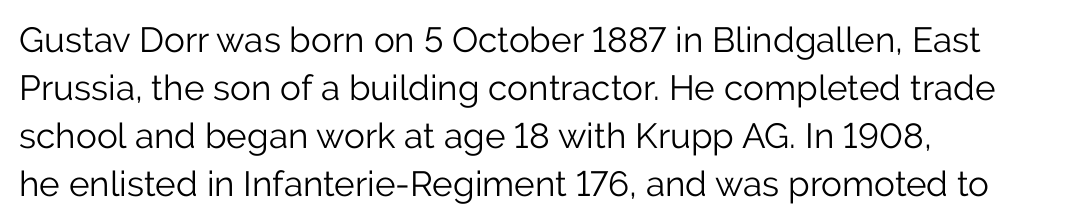
Q: Is the text bold? A: No.
Q: Is the text italic (slanted)? A: No, it is upright.
Q: Is the typeface a serif or a sans-serif typeface? A: Sans-serif.
Q: Is the text underlined? A: No.
Q: How is the paragraph aligned? A: Left-aligned.
Q: Is the spacing between letters normal or unusually wide? A: Normal.
Q: Is the spacing between lines tight, normal or loose? A: Normal.
Q: Width (condensed, normal, or wide)? A: Normal.
Q: Stroke contrast? A: Low.
Q: x-height? A: Medium.
Q: Monospaced? A: No.
